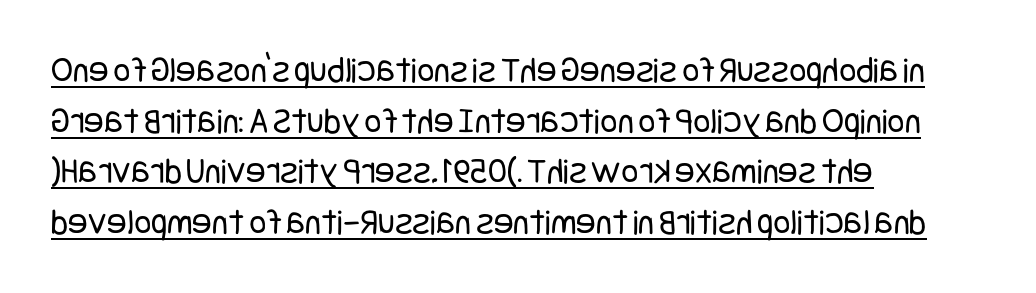
To sum up the face: it is a sans, with no serifs. The leading is moderate, giving the passage an even texture. All the whitespace from short lines collects on the right. No italicization has been applied; the sample stays upright. A baseline rule has been typeset under these characters. No chunkiness to these letters — they're not bold.
